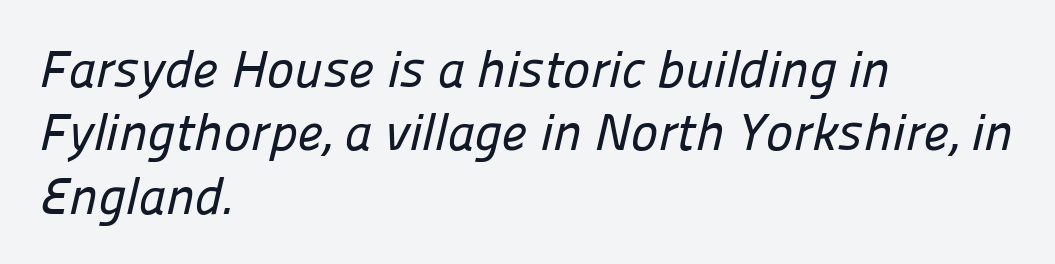
Q: Is the typeface a serif or a sans-serif typeface? A: Sans-serif.
Q: Is the text underlined? A: No.
Q: How is the paragraph aligned? A: Left-aligned.
Q: Is the spacing between letters normal or unusually wide? A: Normal.
Q: Width (condensed, normal, or wide)? A: Normal.
Q: Stroke contrast? A: Low.
Q: x-height? A: Medium.
Q: Monospaced? A: No.
